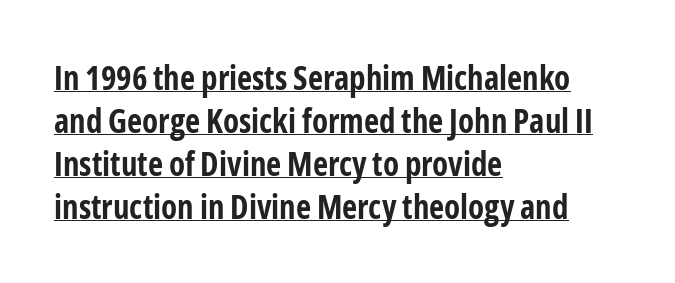
This rendering features underlined lettering. The rendering shows plain stroke endings on the letterforms — a sans-serif design. Character widths vary here, with narrow letters taking less room than wide ones. Reading down the block, your eye returns to a fixed left position each line.
